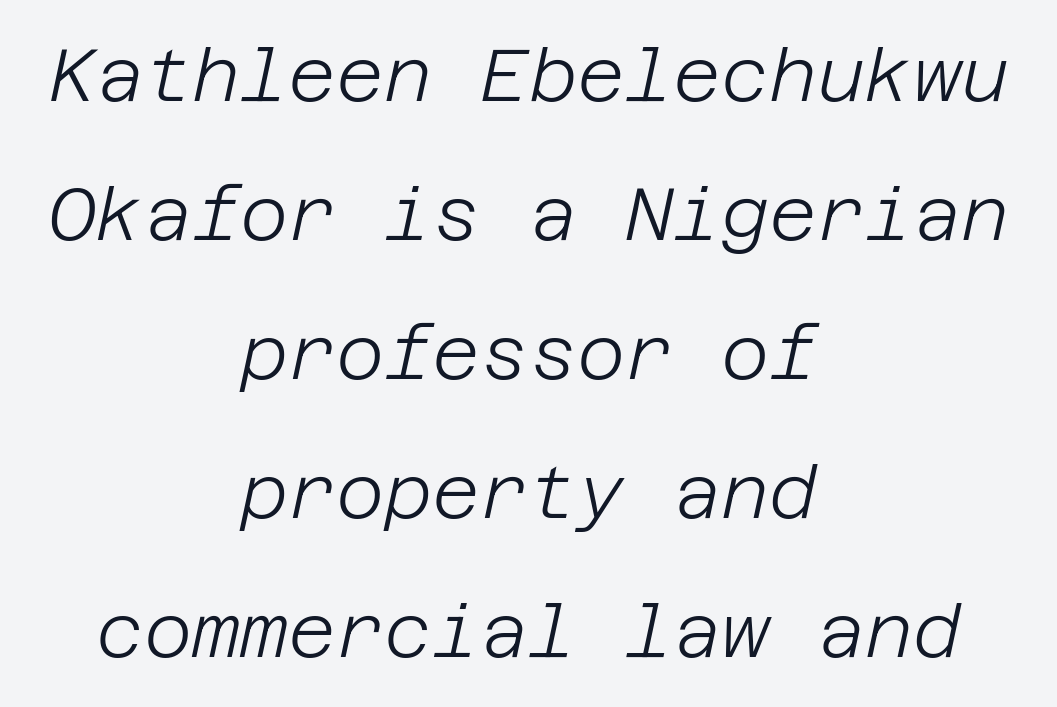
The image shows 74 px light type, italic (leaning right); set centered, line spacing 1.88x, normal letter spacing, not underlined; low stroke contrast and a large x-height.
